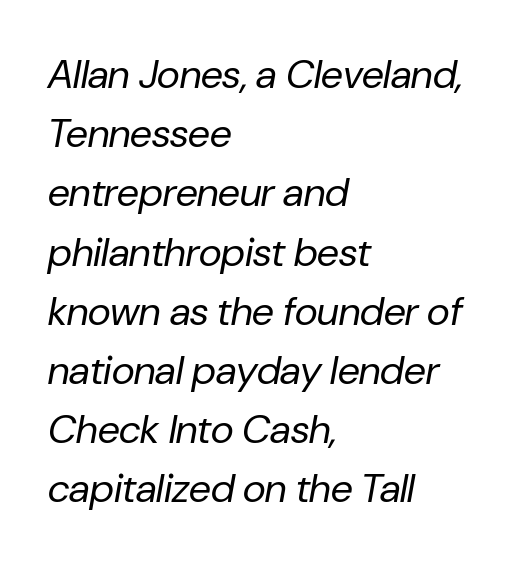
The line-height multiplier appears to be the usual default. The rendering keeps characters at their native spacing. The letters are slanted; this is an italic face. The rendering anchors every line to the left-hand side.
